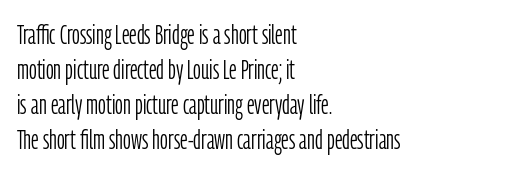
Style check: upright. Plain, unruled lines of type. The paragraph has a hard left edge and a soft right edge. This rendering leaves character spacing at its baseline value. A typesetter would call this leading conventional body-copy spacing. These glyphs show unthickened strokes, regular width or finer.
